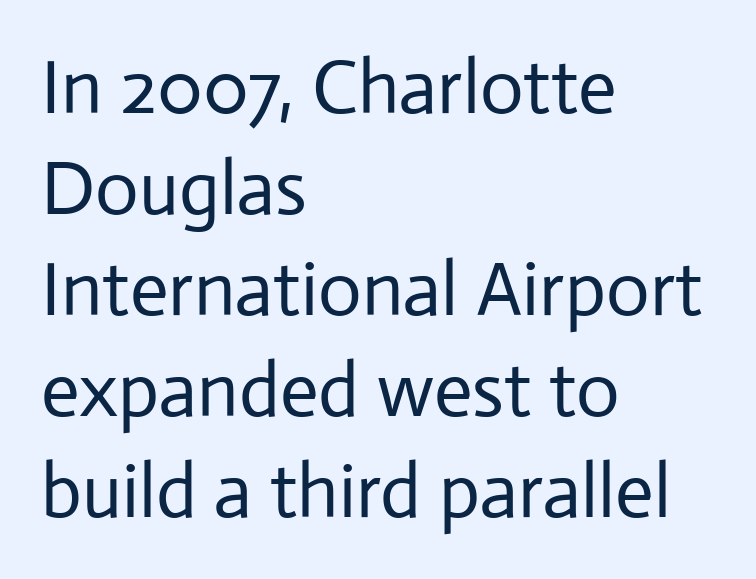
The image shows 76 px regular-weight sans-serif type, upright; set left-aligned, normal line spacing (1.33x), normal letter spacing, not underlined; low stroke contrast and a medium x-height.
